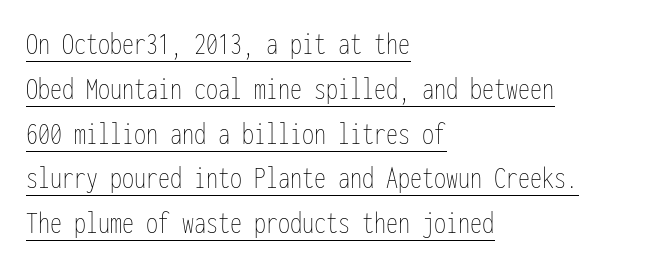
{"italic": "no", "bold": "no", "weight": "thin", "width": "condensed", "stroke_contrast": "low", "x_height": "medium", "monospaced": "yes", "underline": "yes", "align": "left", "line_spacing": "normal", "line_spacing_ratio": 1.4, "letter_spacing": "normal", "letter_spacing_em": 0.0, "glyph_px": 32}
